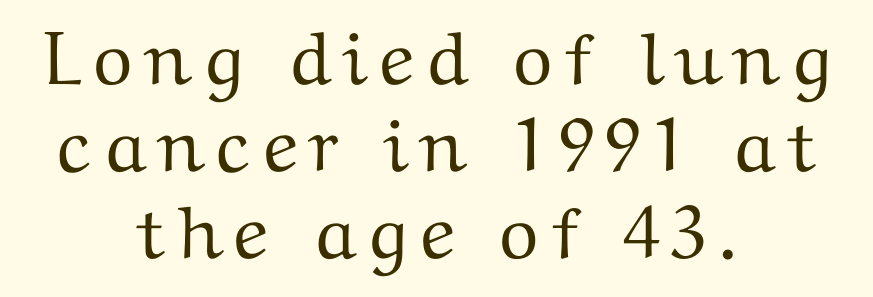
Q: Is the text italic (slanted)? A: No, it is upright.
Q: Is the typeface a serif or a sans-serif typeface? A: Serif.
Q: Is the text underlined? A: No.
Q: How is the paragraph aligned? A: Centered.
Q: Width (condensed, normal, or wide)? A: Wide.
Q: Stroke contrast? A: Medium.
Q: x-height? A: Medium.
Q: Monospaced? A: No.
